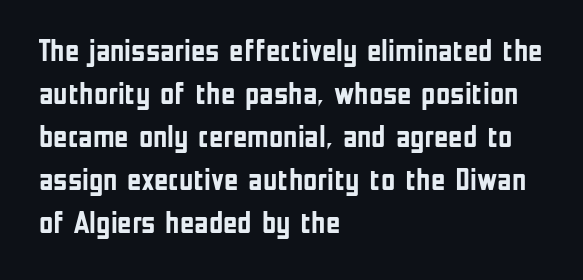
{"serif": "no", "italic": "no", "bold": "yes", "weight": "semibold", "width": "condensed", "stroke_contrast": "low", "x_height": "medium", "monospaced": "no", "underline": "no", "align": "left", "line_spacing": "normal", "line_spacing_ratio": 1.39, "letter_spacing": "normal", "letter_spacing_em": 0.0, "glyph_px": 31}
